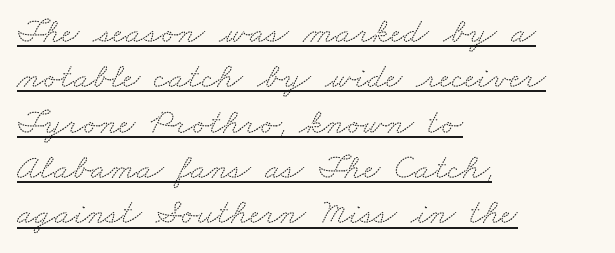
Q: Is the typeface a serif or a sans-serif typeface? A: Serif.
Q: Is the text underlined? A: Yes.
Q: How is the paragraph aligned? A: Left-aligned.
Q: Is the spacing between letters normal or unusually wide? A: Normal.
Q: Is the spacing between lines tight, normal or loose? A: Normal.
Q: Width (condensed, normal, or wide)? A: Wide.
Q: Stroke contrast? A: Medium.
Q: x-height? A: Small.
Q: Monospaced? A: No.
